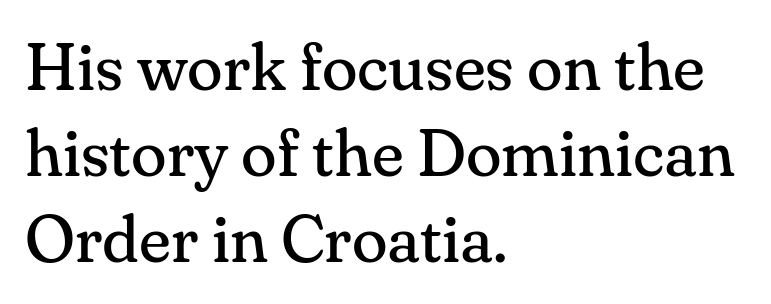
Q: Is the text bold? A: No.
Q: Is the text italic (slanted)? A: No, it is upright.
Q: Is the typeface a serif or a sans-serif typeface? A: Serif.
Q: Is the text underlined? A: No.
Q: How is the paragraph aligned? A: Left-aligned.
Q: Is the spacing between letters normal or unusually wide? A: Normal.
Q: Is the spacing between lines tight, normal or loose? A: Normal.
Q: Width (condensed, normal, or wide)? A: Normal.
Q: Stroke contrast? A: Medium.
Q: x-height? A: Small.
Q: Monospaced? A: No.
